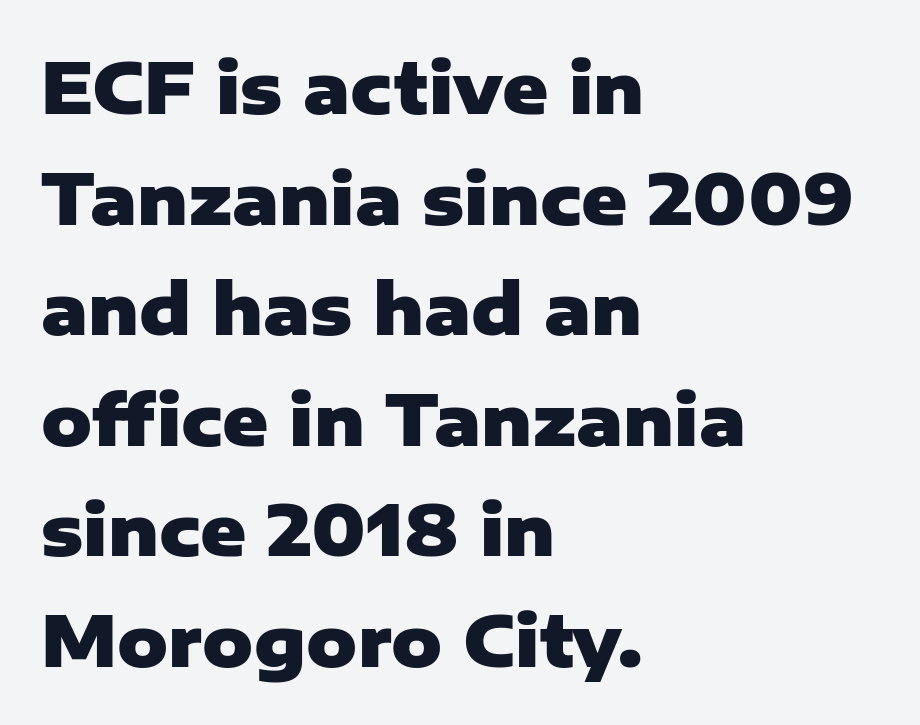
Summary of vertical rhythm: regular, with standard interline spacing. A dark, heavy texture on the line: the type is bold. Clear beneath every line of the passage. Default kerning and tracking; the words read as compact shapes. Style check: upright. Font category for this specimen: sans-serif.
